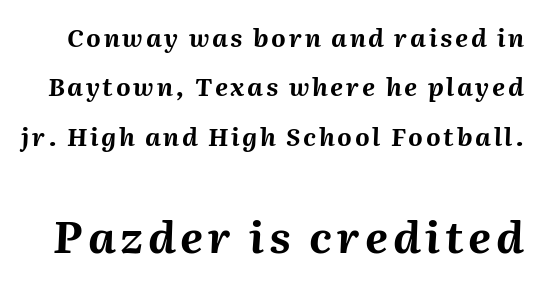
Successive baselines arrive slowly, with a big drop between each. The glyphs have the mass of a bold cut. Visually, the bottom section dominates because its glyphs are scaled up. This sample has the flowing, uneven cadence of proportional lettering.
